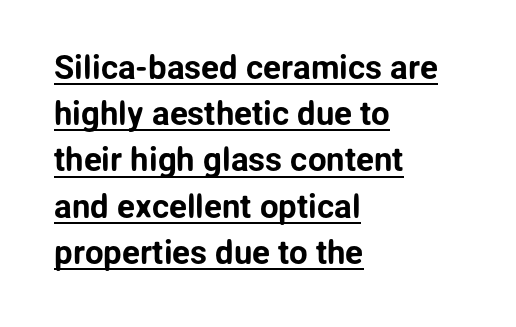
{"serif": "no", "italic": "no", "width": "normal", "stroke_contrast": "low", "x_height": "medium", "monospaced": "no", "underline": "yes", "align": "left", "line_spacing": "normal", "line_spacing_ratio": 1.4, "letter_spacing": "normal", "letter_spacing_em": 0.0, "glyph_px": 33}
